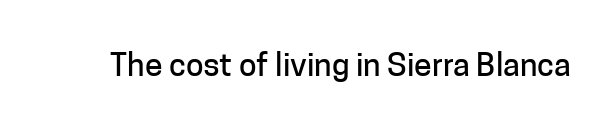
The image shows 32 px sans-serif type, upright; set normal letter spacing, not underlined; low stroke contrast and a medium x-height.
